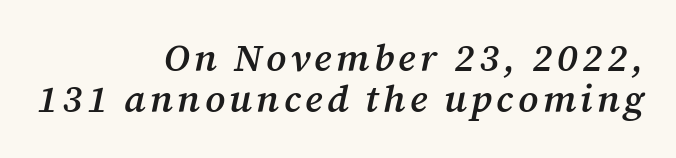
Q: Is the text bold? A: Semi-bold.
Q: Is the text italic (slanted)? A: Yes, it leans right by about 12 degrees.
Q: Is the typeface a serif or a sans-serif typeface? A: Serif.
Q: Is the text underlined? A: No.
Q: How is the paragraph aligned? A: Right-aligned.
Q: Is the spacing between lines tight, normal or loose? A: Tight.
Q: Width (condensed, normal, or wide)? A: Normal.
Q: Stroke contrast? A: Medium.
Q: x-height? A: Medium.
Q: Monospaced? A: No.
